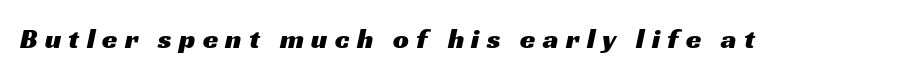
The image shows 28 px wide sans-serif type; set unusually wide letter spacing (+0.26 em), not underlined; medium stroke contrast and a medium x-height.
